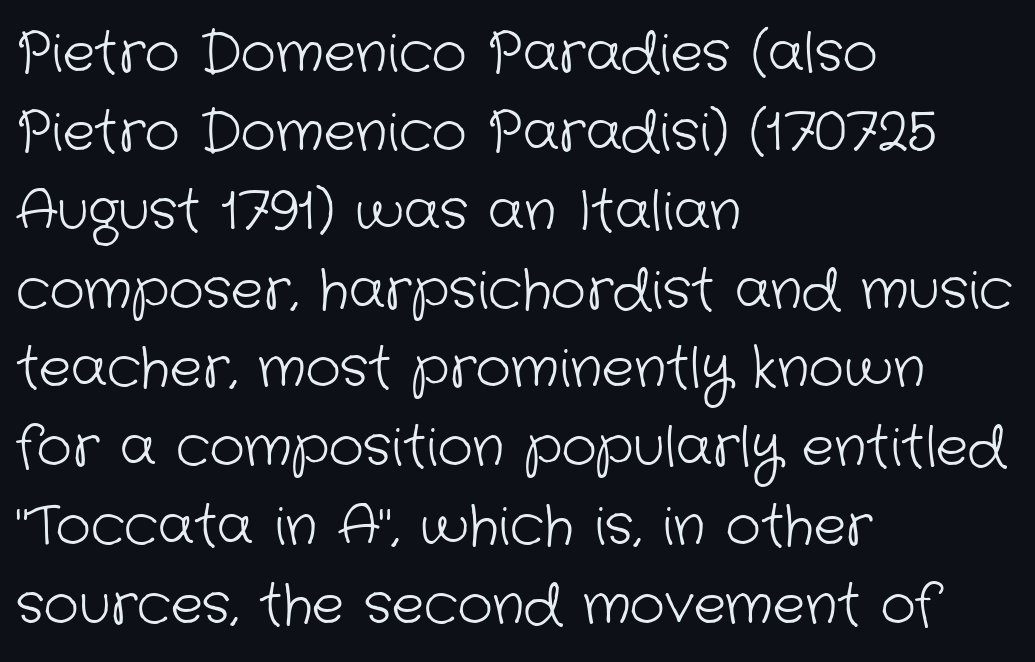
{"serif": "no", "bold": "no", "weight": "light", "width": "normal", "stroke_contrast": "low", "x_height": "medium", "monospaced": "no", "underline": "no", "align": "left", "line_spacing": "normal", "line_spacing_ratio": 1.46, "letter_spacing": "normal", "letter_spacing_em": 0.0, "glyph_px": 54}
